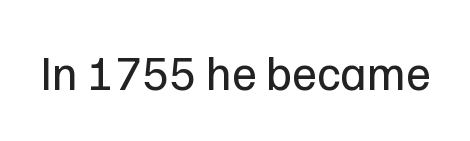
The image shows 48 px regular-weight sans-serif type, upright; set normal letter spacing, not underlined; low stroke contrast and a medium x-height.
